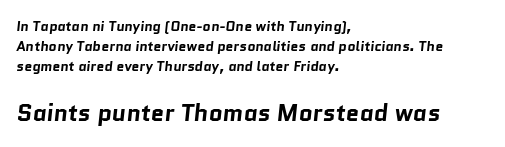
{"bold": "yes", "underline": "no", "align": "left", "line_spacing": "normal", "line_spacing_ratio": 1.43, "letter_spacing": "normal", "letter_spacing_em": 0.0, "larger_block": "second", "size_ratio": 1.71, "glyph_px": 24}
